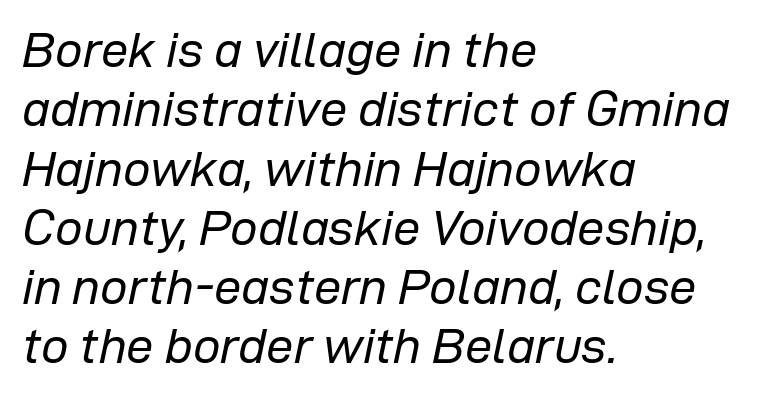
Q: Is the text bold? A: No.
Q: Is the text italic (slanted)? A: Yes, it leans right by about 12 degrees.
Q: Is the text underlined? A: No.
Q: How is the paragraph aligned? A: Left-aligned.
Q: Is the spacing between letters normal or unusually wide? A: Normal.
Q: Width (condensed, normal, or wide)? A: Normal.
Q: Stroke contrast? A: Low.
Q: x-height? A: Medium.
Q: Monospaced? A: No.
